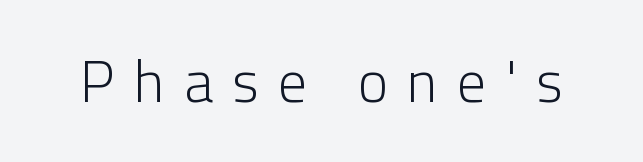
Here the glyphs are tracked loosely, breaking word shapes into spaced letters. A bare baseline throughout the passage. Think of a printed novel: that variable character pitch is what you see here. The typeface has the unassuming heft of standard copy or less. Nope, not italic — everything's standing straight.
